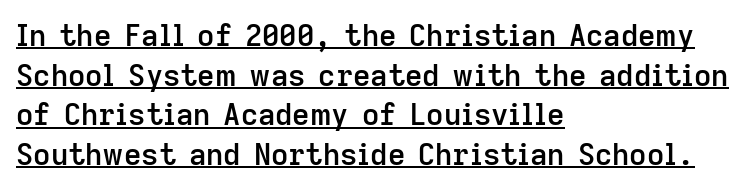
{"serif": "no", "italic": "no", "bold": "semi", "weight": "semibold", "width": "normal", "stroke_contrast": "low", "x_height": "medium", "monospaced": "no", "underline": "yes", "align": "left", "line_spacing": "normal", "line_spacing_ratio": 1.32, "letter_spacing": "normal", "letter_spacing_em": 0.0, "glyph_px": 30}
